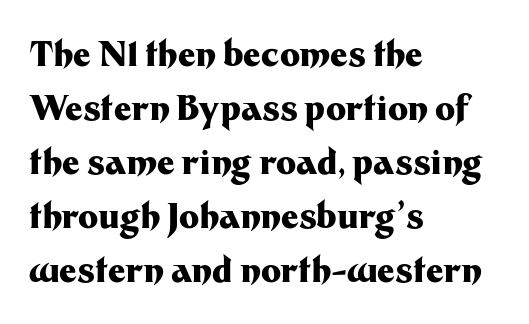
The image shows 34 px heavy sans-serif type, upright; set left-aligned, normal line spacing (1.59x), normal letter spacing, not underlined; medium stroke contrast and a medium x-height.
